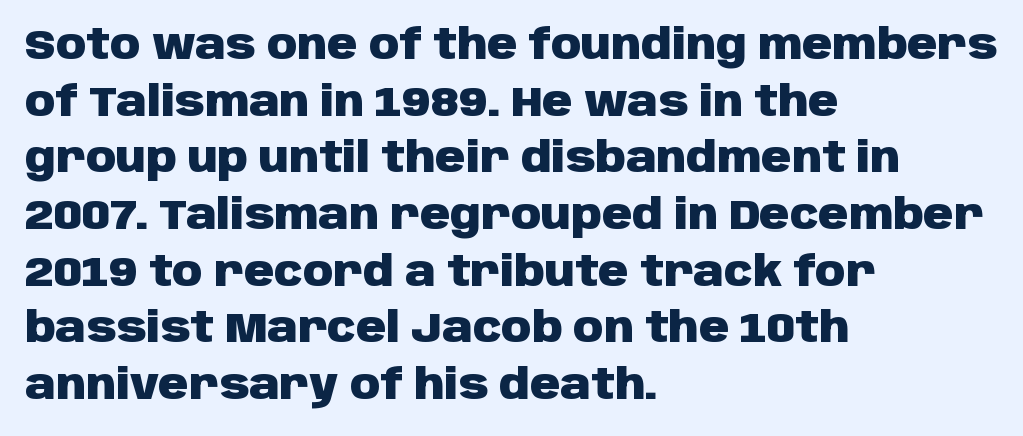
The image shows 42 px heavy sans-serif type, upright; set left-aligned, normal line spacing (1.35x), normal letter spacing, not underlined; low stroke contrast and a large x-height.
